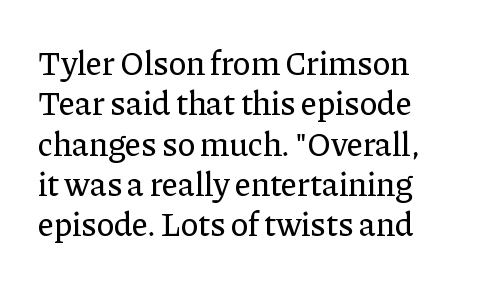
To sum up the face: it has serifs. Inter-character spacing is left at the font's built-in metrics. Each letter keeps its own natural width here, so spacing adapts to shape. Descender tails drop into unmarked territory. Notice how the stems are strictly vertical — no italics here.
